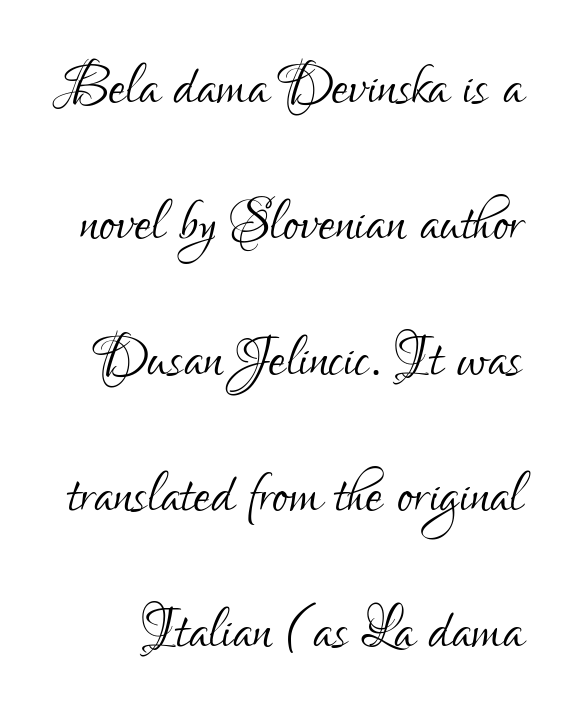
{"serif": "no", "bold": "no", "weight": "light", "width": "condensed", "stroke_contrast": "low", "x_height": "small", "monospaced": "no", "underline": "no", "line_spacing_ratio": 1.79, "letter_spacing": "normal", "letter_spacing_em": 0.0, "glyph_px": 76}
